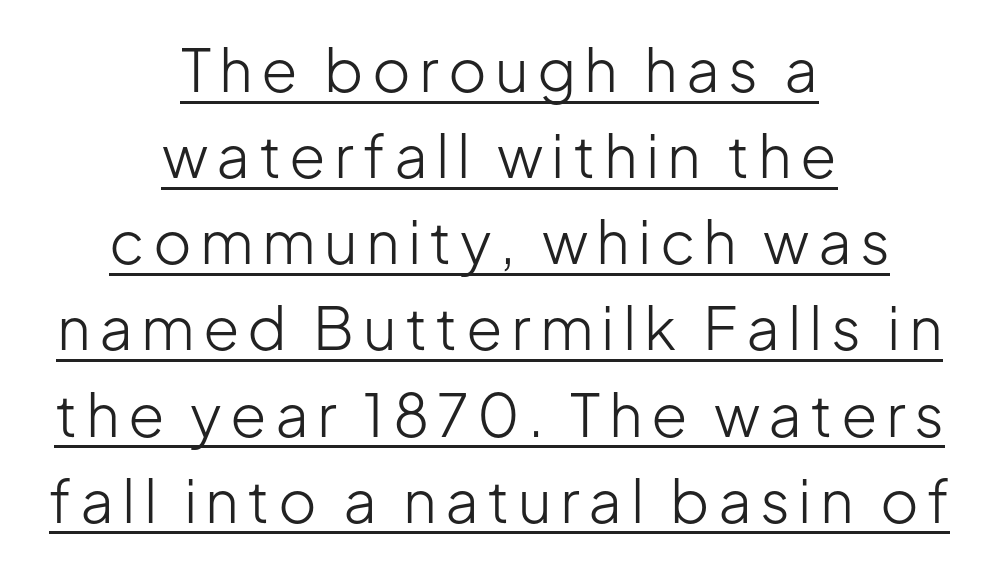
{"serif": "no", "italic": "no", "bold": "no", "weight": "light", "width": "normal", "stroke_contrast": "low", "x_height": "medium", "monospaced": "no", "underline": "yes", "align": "center", "line_spacing": "normal", "line_spacing_ratio": 1.46, "glyph_px": 59}
